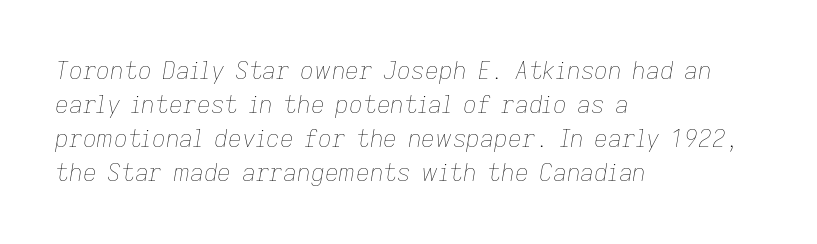
Q: Is the text bold? A: No.
Q: Is the text italic (slanted)? A: Yes, it leans right by about 9 degrees.
Q: Is the text underlined? A: No.
Q: How is the paragraph aligned? A: Left-aligned.
Q: Is the spacing between letters normal or unusually wide? A: Normal.
Q: Is the spacing between lines tight, normal or loose? A: Normal.
